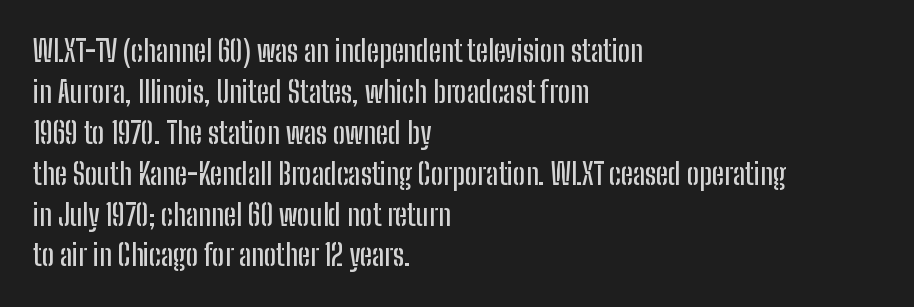
{"serif": "no", "italic": "no", "width": "condensed", "stroke_contrast": "low", "x_height": "medium", "monospaced": "no", "underline": "no", "align": "left", "line_spacing": "normal", "line_spacing_ratio": 1.41, "letter_spacing": "normal", "letter_spacing_em": 0.0, "glyph_px": 29}
